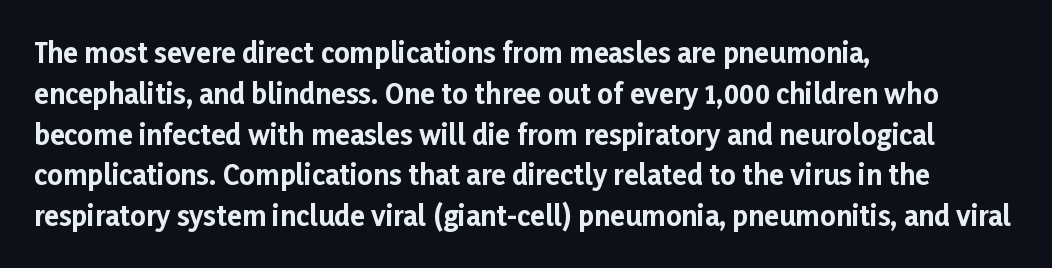
{"italic": "no", "bold": "yes", "underline": "no", "align": "left", "line_spacing": "normal", "line_spacing_ratio": 1.51, "letter_spacing": "normal", "letter_spacing_em": 0.0, "glyph_px": 27}
